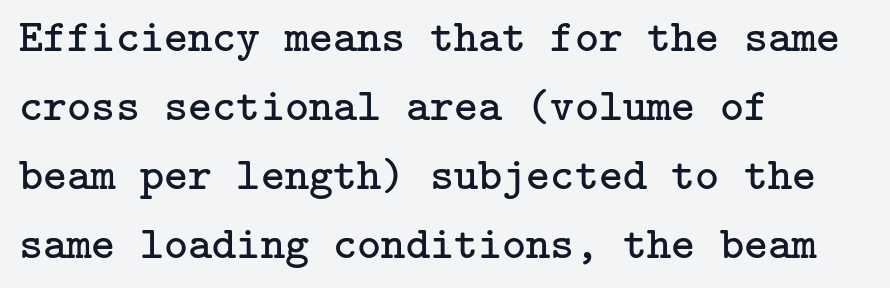
The image shows 46 px regular-weight serif type, upright; set left-aligned, normal line spacing (1.5x), normal letter spacing, not underlined; low stroke contrast and a medium x-height.
